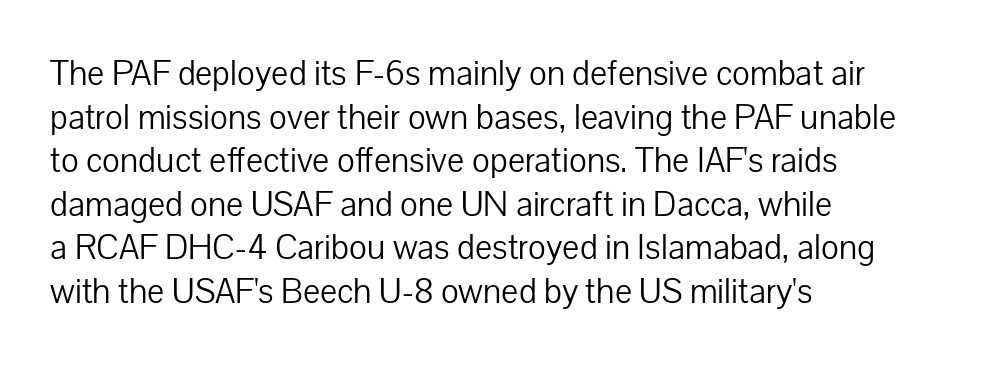
Posture: vertical. Tracking here is standard; glyphs follow each other at the usual distance. Examine the stroke ends and you'll find no serifs. Notice how the passage keeps a crisp vertical edge on the left only. Summary of weight: not heavy and not bold. The area under the type is left untouched.
